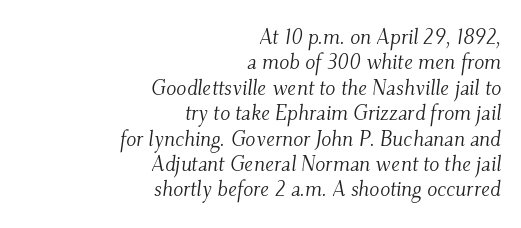
Q: Is the text bold? A: No.
Q: Is the text italic (slanted)? A: Yes, it leans right by about 9 degrees.
Q: Is the text underlined? A: No.
Q: How is the paragraph aligned? A: Right-aligned.
Q: Is the spacing between letters normal or unusually wide? A: Normal.
